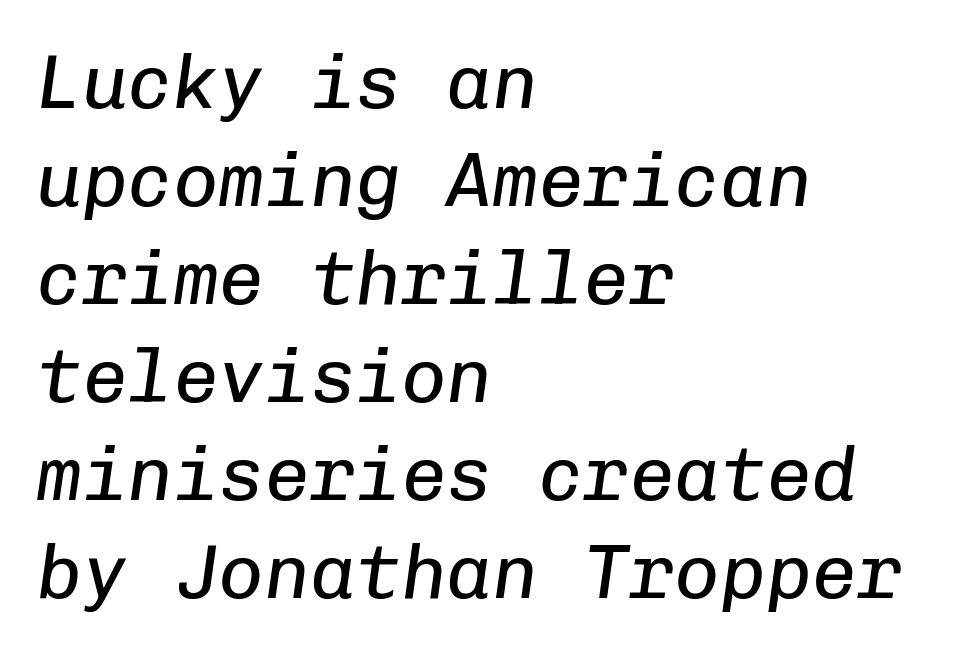
{"italic": "yes", "lean": "right", "slant_degrees": 8, "bold": "no", "weight": "regular", "width": "normal", "stroke_contrast": "low", "x_height": "medium", "monospaced": "yes", "underline": "no", "align": "left", "line_spacing": "normal", "line_spacing_ratio": 1.29, "letter_spacing": "normal", "letter_spacing_em": 0.0, "glyph_px": 76}
